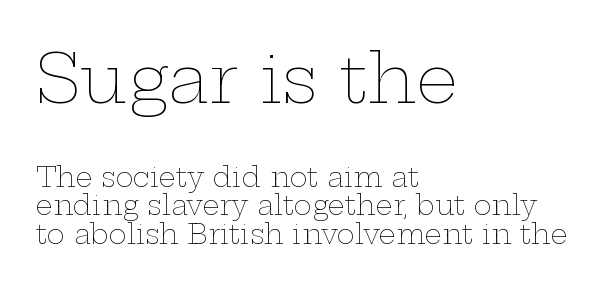
The image shows 67 px thin, wide type, upright; set left-aligned, tight line spacing (1.05x), normal letter spacing, not underlined; the first (top) block is 2.48x larger; low stroke contrast and a medium x-height.
